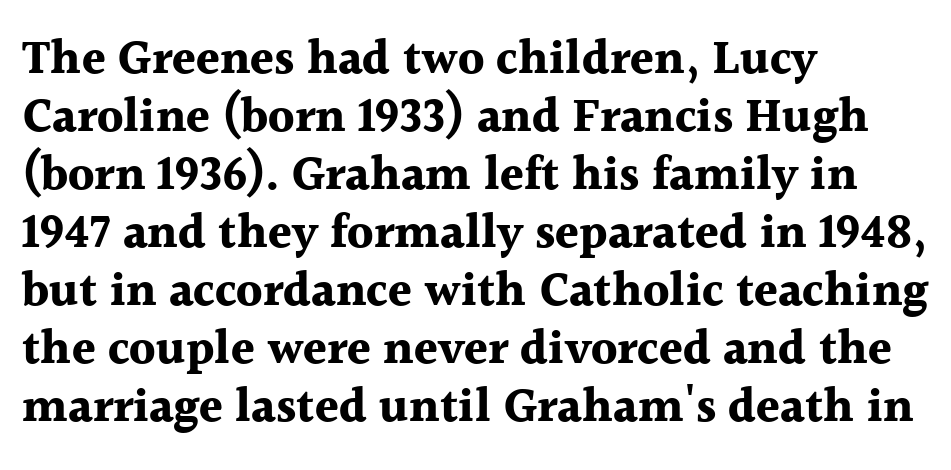
The image shows 48 px bold serif type, upright; set left-aligned, line spacing 1.21x, normal letter spacing, not underlined; a medium x-height.
